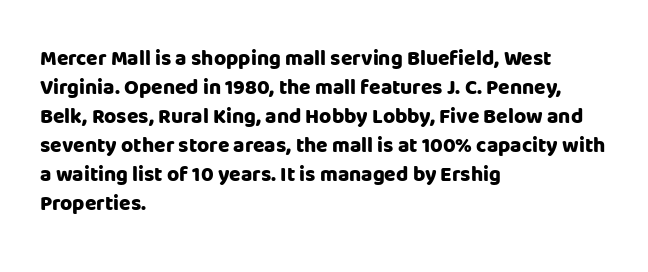
{"italic": "no", "bold": "yes", "underline": "no", "align": "left", "line_spacing": "normal", "line_spacing_ratio": 1.38, "letter_spacing": "normal", "letter_spacing_em": 0.0, "glyph_px": 21}
